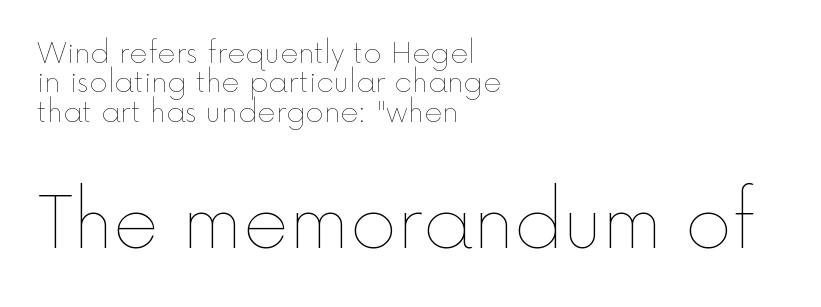
{"italic": "no", "bold": "no", "weight": "thin", "width": "normal", "x_height": "medium", "monospaced": "no", "underline": "no", "align": "left", "line_spacing": "tight", "line_spacing_ratio": 1.05, "letter_spacing": "normal", "letter_spacing_em": 0.0, "larger_block": "second", "size_ratio": 2.54, "glyph_px": 71}
